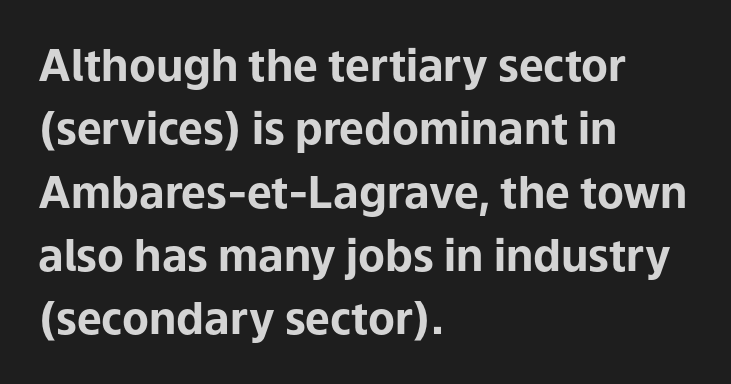
Where is the straight margin? On the left. The lettering holds an erect, upright posture throughout. Note the varied advance widths — an 'i' is clearly narrower than an 'm'. The space beneath each line is pristine and unruled. Check where the strokes stop: nothing finishes them off — pure sans.
